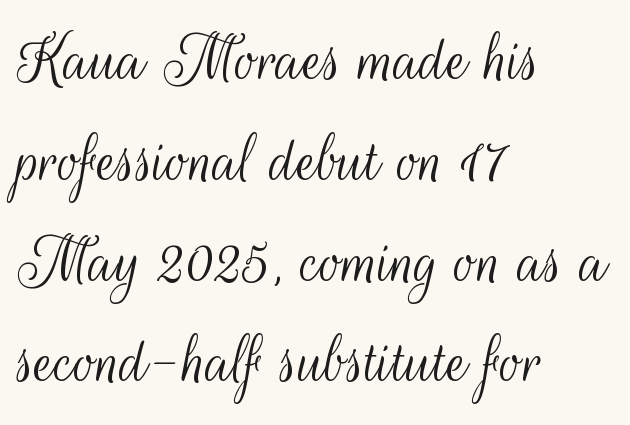
{"serif": "no", "bold": "no", "weight": "light", "width": "condensed", "stroke_contrast": "medium", "x_height": "small", "monospaced": "no", "underline": "no", "align": "left", "line_spacing": "normal", "line_spacing_ratio": 1.4, "letter_spacing": "normal", "letter_spacing_em": 0.0, "glyph_px": 72}
